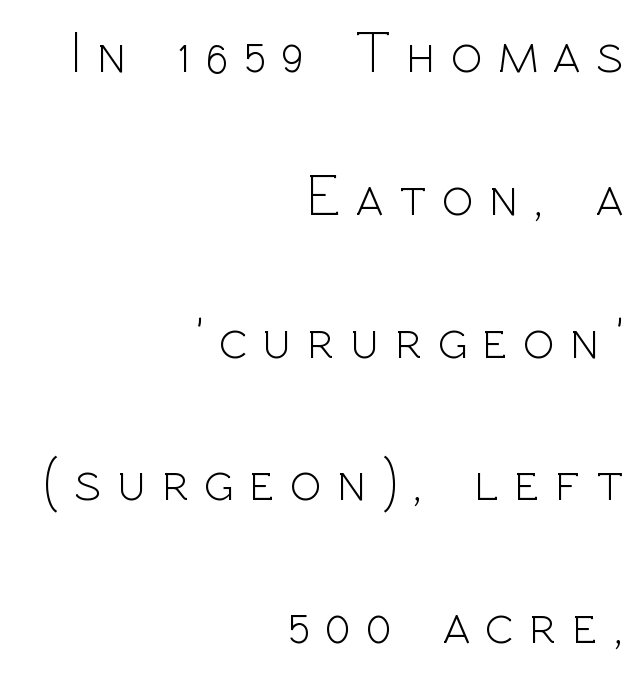
{"serif": "no", "italic": "no", "bold": "no", "weight": "light", "width": "normal", "x_height": "medium", "monospaced": "no", "underline": "no", "align": "right", "line_spacing": "loose", "line_spacing_ratio": 2.42, "letter_spacing": "wide", "letter_spacing_em": 0.26, "glyph_px": 59}
